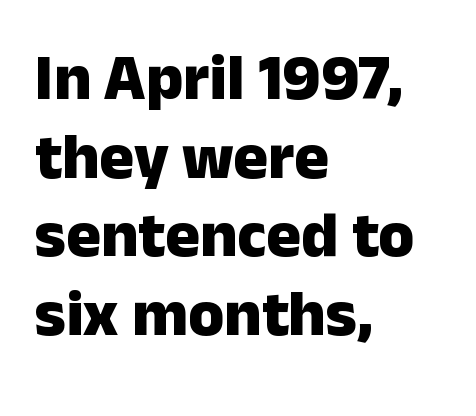
If you drew a ruler down the left edge, every line would touch it. This is roman type, the default non-slanted kind. The words here are not underlined. In terms of weight, the rendering is a true, heavy bold. Nope, no serifs anywhere on these letters.
